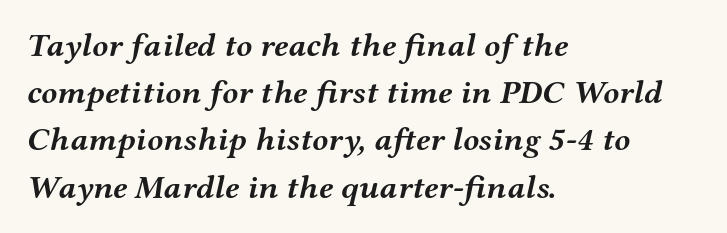
{"serif": "yes", "italic": "yes", "lean": "right", "slant_degrees": 12, "bold": "yes", "weight": "semibold", "width": "wide", "stroke_contrast": "medium", "x_height": "medium", "monospaced": "no", "underline": "no", "align": "left", "line_spacing": "normal", "line_spacing_ratio": 1.43, "letter_spacing": "normal", "letter_spacing_em": 0.0, "glyph_px": 33}
